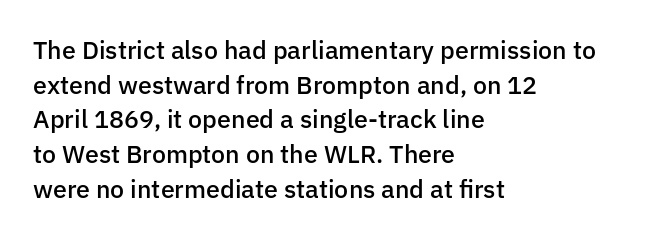
{"italic": "no", "bold": "semi", "underline": "no", "align": "left", "line_spacing": "normal", "line_spacing_ratio": 1.39, "letter_spacing": "normal", "letter_spacing_em": 0.0, "glyph_px": 25}
